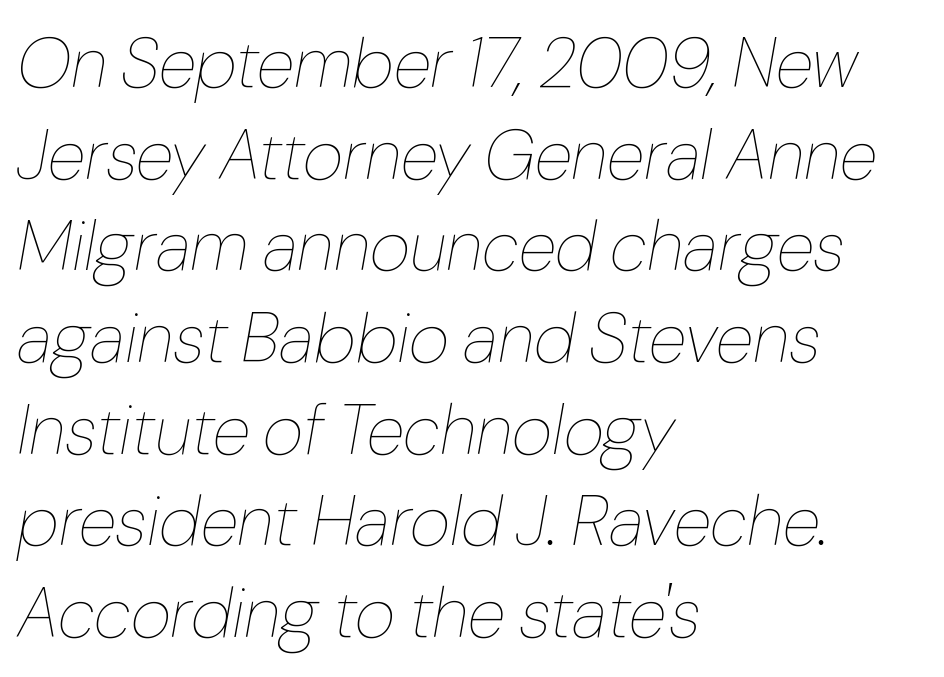
The image shows 70 px thin type, italic (leaning right); set left-aligned, normal line spacing (1.31x), normal letter spacing, not underlined; low stroke contrast and a medium x-height.
